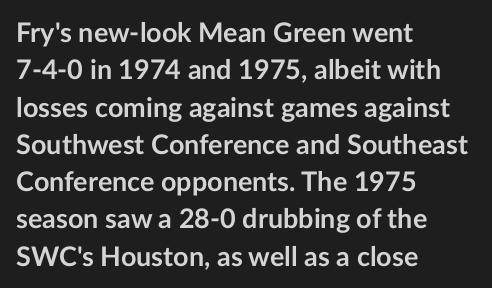
It's the straight-up-and-down kind of type. The lines are quadded left. Letter spacing: default. Rule under the text: the space is simply empty. The space between consecutive lines is moderate. Notice how thick the strokes are: this is what a full bold looks like.
